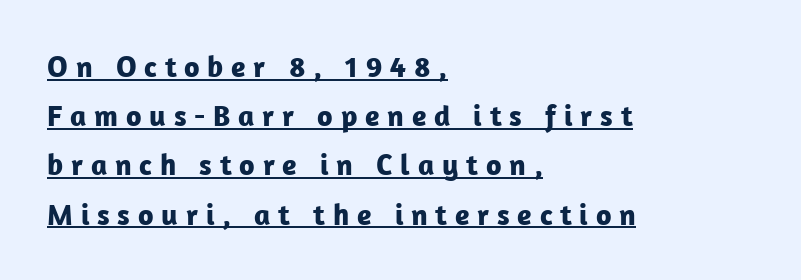
{"serif": "no", "italic": "no", "bold": "yes", "weight": "bold", "width": "normal", "stroke_contrast": "low", "x_height": "medium", "monospaced": "no", "underline": "yes", "align": "left", "line_spacing": "normal", "line_spacing_ratio": 1.64, "letter_spacing": "wide", "letter_spacing_em": 0.26, "glyph_px": 30}
